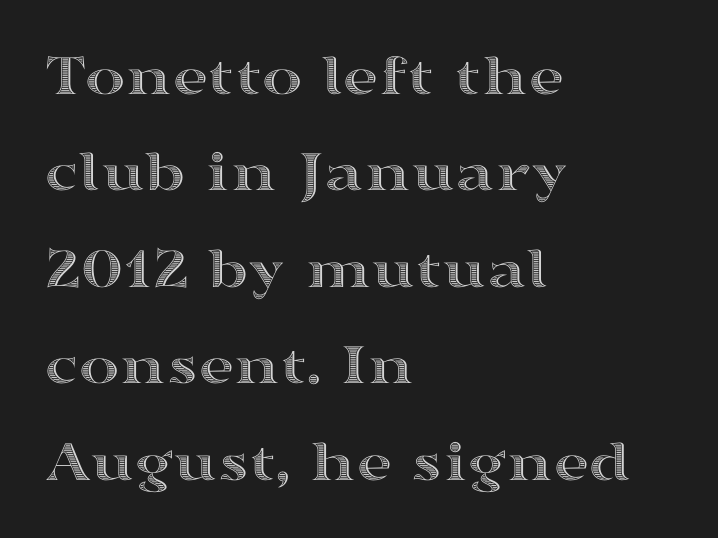
Q: Is the text italic (slanted)? A: No, it is upright.
Q: Is the text underlined? A: No.
Q: How is the paragraph aligned? A: Left-aligned.
Q: Is the spacing between letters normal or unusually wide? A: Normal.
Q: Is the spacing between lines tight, normal or loose? A: Normal.
Q: Width (condensed, normal, or wide)? A: Wide.
Q: x-height? A: Medium.
Q: Monospaced? A: No.
